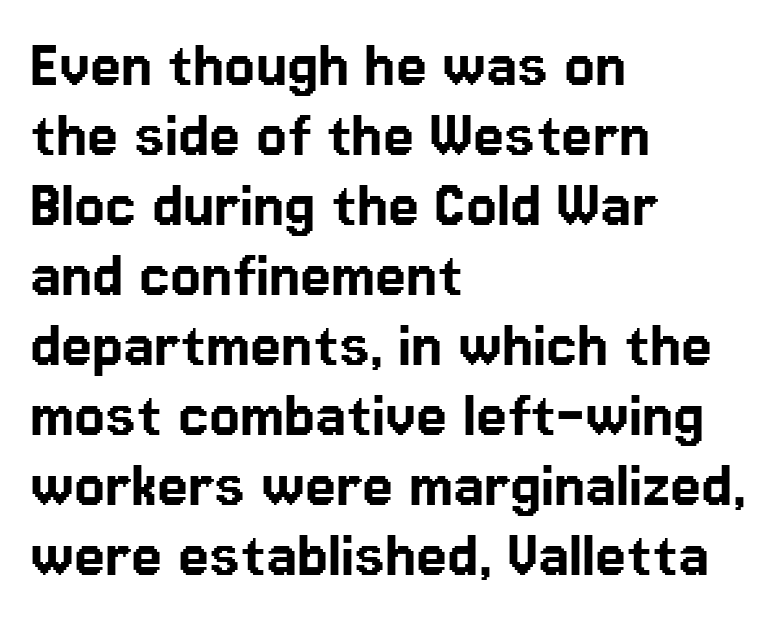
{"serif": "no", "italic": "no", "width": "normal", "stroke_contrast": "low", "x_height": "medium", "monospaced": "no", "underline": "no", "align": "left", "line_spacing": "tight", "line_spacing_ratio": 1.0, "letter_spacing": "normal", "letter_spacing_em": 0.0, "glyph_px": 70}
